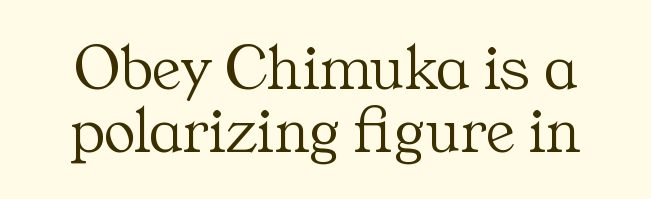
Honestly, the rows look squashed on top of each other. The passage shown is not bold in any degree. Classification — serif. Vertical strokes here are truly vertical. Note the varied advance widths — an 'i' is clearly narrower than an 'm'.
